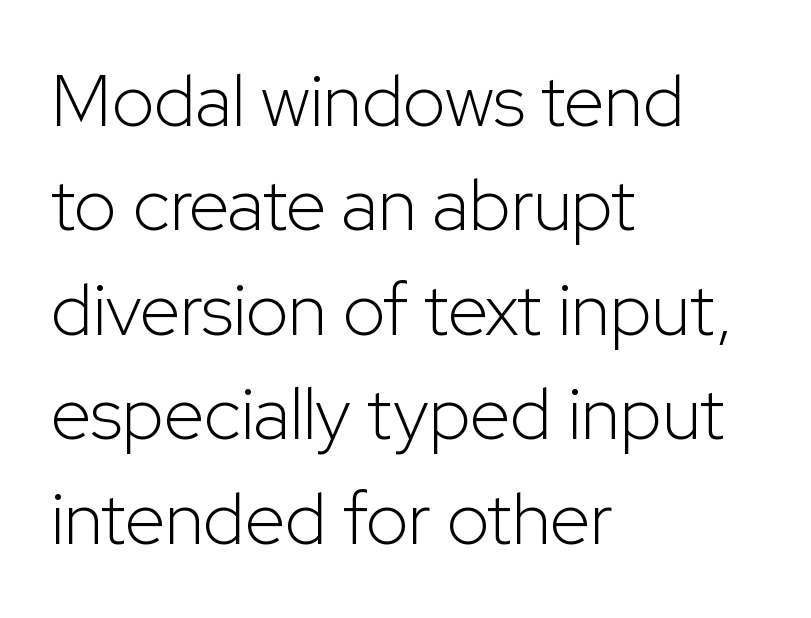
Has an underline been added? It has not. Casual observation: everything's shoved over to the left. This rendering leaves character spacing at its baseline value. Unlike italic type, these characters show no tilt at all. Stem width sits at or under what a default text font uses.
